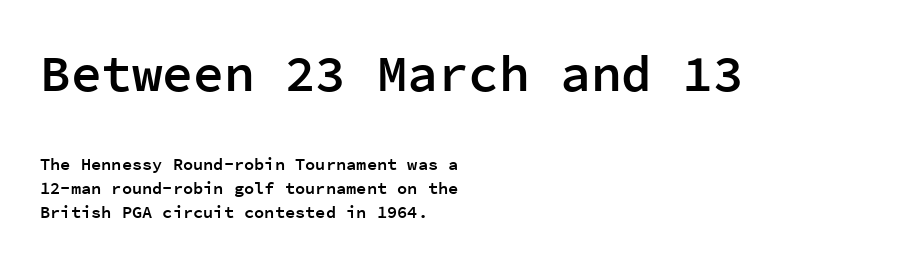
The typography opts for an upright posture over an oblique one. The strokes are fattened partway — semibold, not bold. Plain, unruled lines of type. The face used here appears at its bigger size in the upper chunk. The rendering uses typewriter-style spacing with identical character cells.
